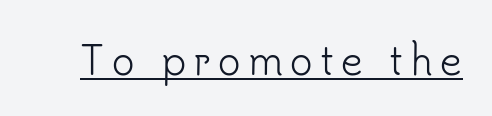
Q: Is the text bold? A: No.
Q: Is the text italic (slanted)? A: No, it is upright.
Q: Is the typeface a serif or a sans-serif typeface? A: Sans-serif.
Q: Is the text underlined? A: Yes.
Q: Width (condensed, normal, or wide)? A: Normal.
Q: Stroke contrast? A: Low.
Q: x-height? A: Small.
Q: Monospaced? A: No.
